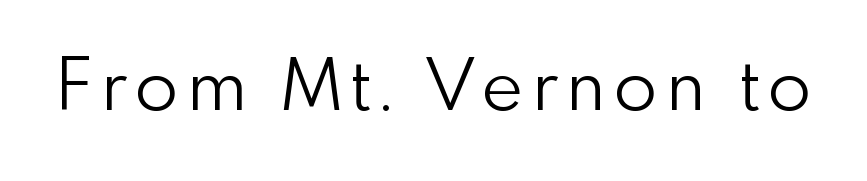
The image shows 71 px light sans-serif type, upright; set not underlined; low stroke contrast and a small x-height.
